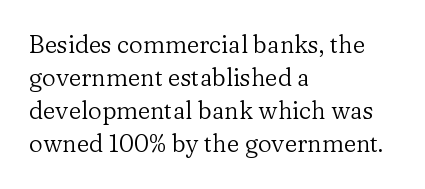
Q: Is the text bold? A: No.
Q: Is the text italic (slanted)? A: No, it is upright.
Q: Is the text underlined? A: No.
Q: How is the paragraph aligned? A: Left-aligned.
Q: Is the spacing between letters normal or unusually wide? A: Normal.
Q: Is the spacing between lines tight, normal or loose? A: Normal.
